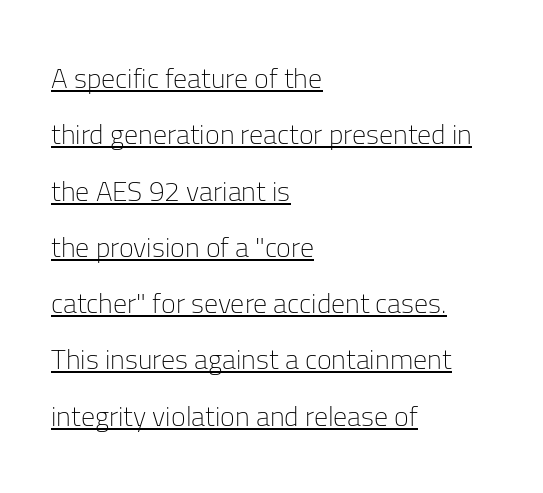
Q: Is the text bold? A: No.
Q: Is the text italic (slanted)? A: No, it is upright.
Q: Is the typeface a serif or a sans-serif typeface? A: Sans-serif.
Q: Is the text underlined? A: Yes.
Q: How is the paragraph aligned? A: Left-aligned.
Q: Is the spacing between letters normal or unusually wide? A: Normal.
Q: Is the spacing between lines tight, normal or loose? A: Loose.
Q: Width (condensed, normal, or wide)? A: Normal.
Q: Stroke contrast? A: Low.
Q: x-height? A: Medium.
Q: Monospaced? A: No.
